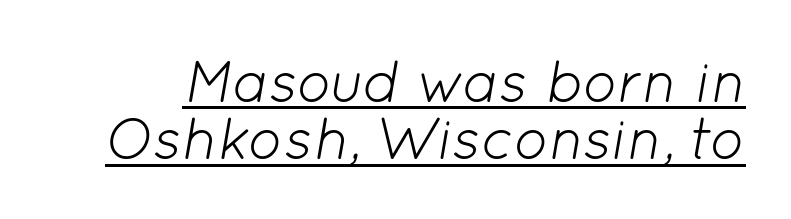
Q: Is the text bold? A: No.
Q: Is the text italic (slanted)? A: Yes, it leans right by about 12 degrees.
Q: Is the text underlined? A: Yes.
Q: Is the spacing between letters normal or unusually wide? A: Normal.
Q: Is the spacing between lines tight, normal or loose? A: Tight.
Q: Width (condensed, normal, or wide)? A: Normal.
Q: Stroke contrast? A: Low.
Q: x-height? A: Medium.
Q: Monospaced? A: No.
